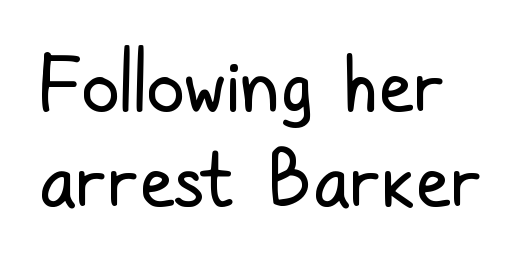
Q: Is the text bold? A: No.
Q: Is the text italic (slanted)? A: No, it is upright.
Q: Is the typeface a serif or a sans-serif typeface? A: Sans-serif.
Q: Is the text underlined? A: No.
Q: Is the spacing between letters normal or unusually wide? A: Normal.
Q: Width (condensed, normal, or wide)? A: Condensed.
Q: Stroke contrast? A: Low.
Q: x-height? A: Medium.
Q: Monospaced? A: No.
